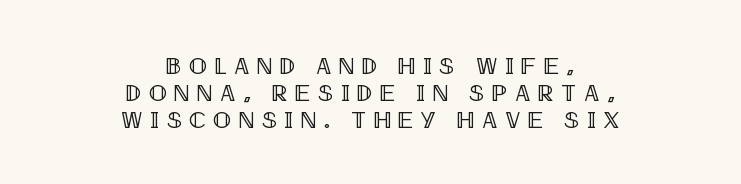
Q: Is the text italic (slanted)? A: No, it is upright.
Q: Is the text underlined? A: No.
Q: How is the paragraph aligned? A: Centered.
Q: Is the spacing between letters normal or unusually wide? A: Unusually wide.
Q: Is the spacing between lines tight, normal or loose? A: Tight.
